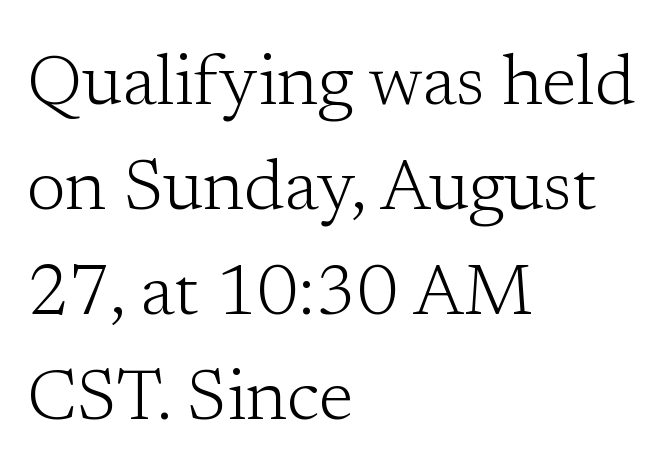
The image shows 71 px light serif type, upright; set left-aligned, normal line spacing (1.48x), normal letter spacing, not underlined; low stroke contrast and a medium x-height.
